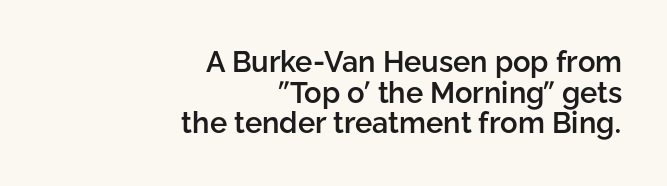
Q: Is the text bold? A: Semi-bold.
Q: Is the text italic (slanted)? A: No, it is upright.
Q: Is the typeface a serif or a sans-serif typeface? A: Sans-serif.
Q: Is the text underlined? A: No.
Q: How is the paragraph aligned? A: Right-aligned.
Q: Is the spacing between letters normal or unusually wide? A: Normal.
Q: Is the spacing between lines tight, normal or loose? A: Tight.
Q: Width (condensed, normal, or wide)? A: Normal.
Q: Stroke contrast? A: Low.
Q: x-height? A: Medium.
Q: Monospaced? A: No.
